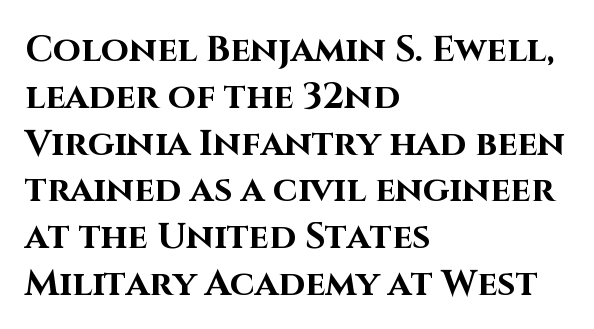
This is heavy type, rendered in bold. Stroke terminals: plain, sans-serif. Plain, unruled lines of type. The compositor pushed each line to the left boundary.
